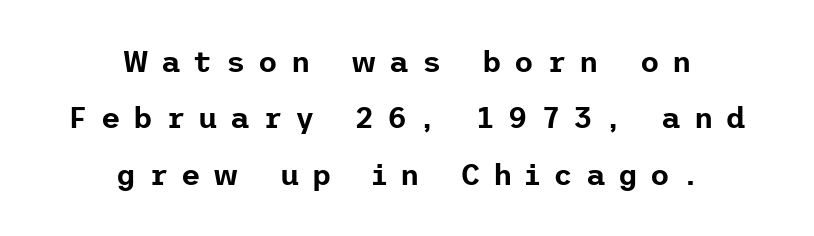
The image shows 30 px sans-serif type, upright; set centered, line spacing 1.88x, unusually wide letter spacing (+0.43 em), not underlined; low stroke contrast and a medium x-height.
